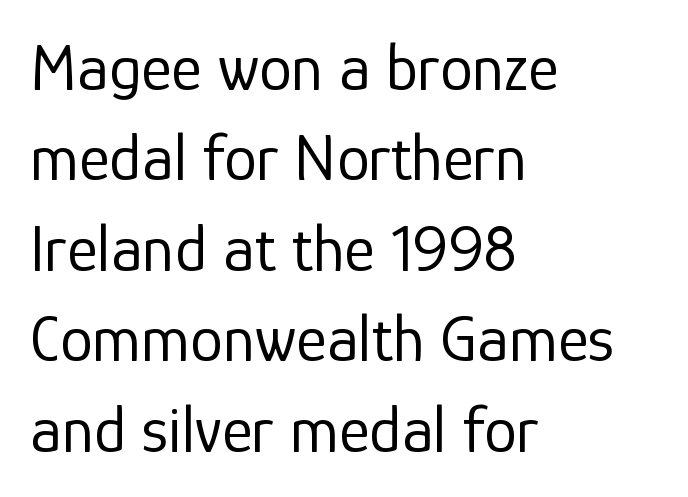
{"serif": "no", "italic": "no", "bold": "no", "weight": "regular", "width": "normal", "stroke_contrast": "low", "x_height": "medium", "monospaced": "no", "underline": "no", "align": "left", "line_spacing": "normal", "line_spacing_ratio": 1.37, "letter_spacing": "normal", "letter_spacing_em": 0.0, "glyph_px": 66}
